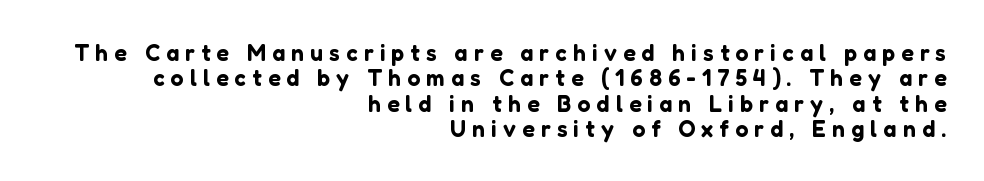
{"italic": "no", "underline": "no", "align": "right", "line_spacing": "tight", "line_spacing_ratio": 1.1, "letter_spacing": "wide", "letter_spacing_em": 0.27, "glyph_px": 23}
